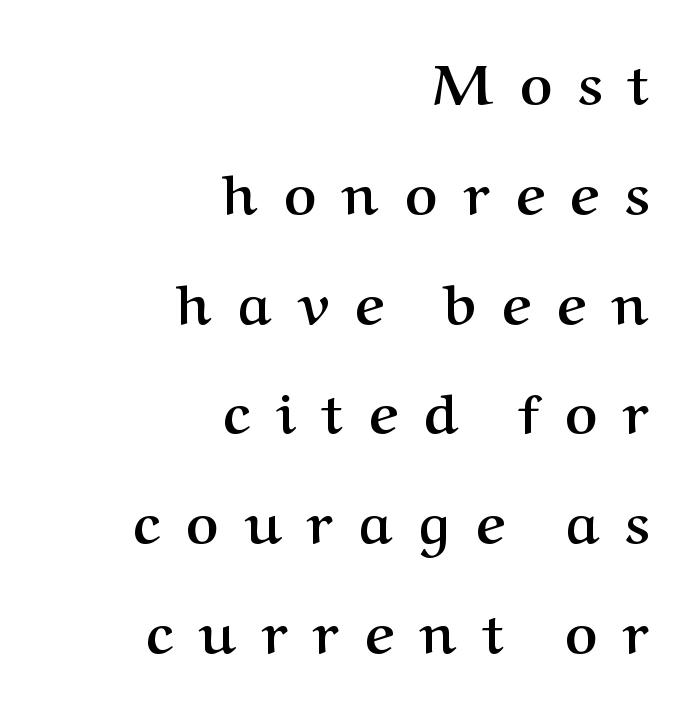
Casual observation: everything's shoved over to the right. The letters advance in unequal steps, a hallmark of proportional type. Horizontal bands of white between lines are thick stripes. The gaps between neighbouring characters are conspicuously large. The space directly below the letters is spotless.
